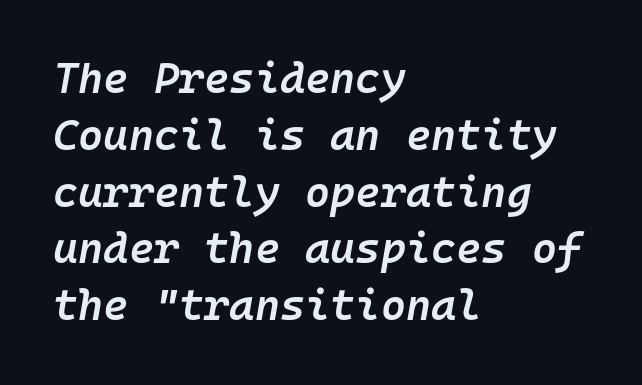
The image shows 43 px semibold type, italic (leaning right), monospaced; set left-aligned, normal line spacing (1.32x), normal letter spacing, not underlined; low stroke contrast and a medium x-height.
